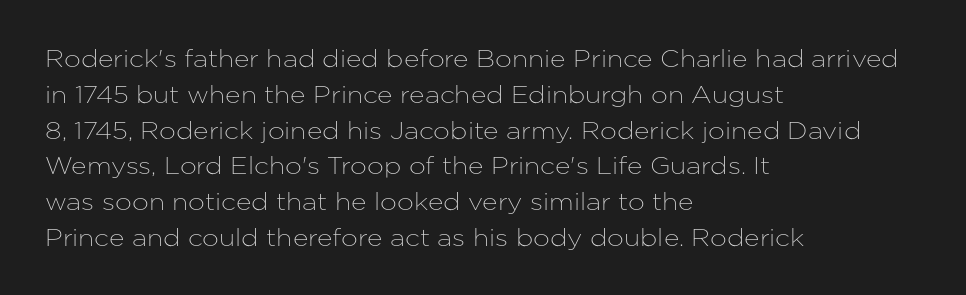
Summary of vertical rhythm: regular, with standard interline spacing. Is the block centered? No — it sits flush against the left margin. Nobody drew a line under any word here. Unlike italic type, these characters show no tilt at all.
